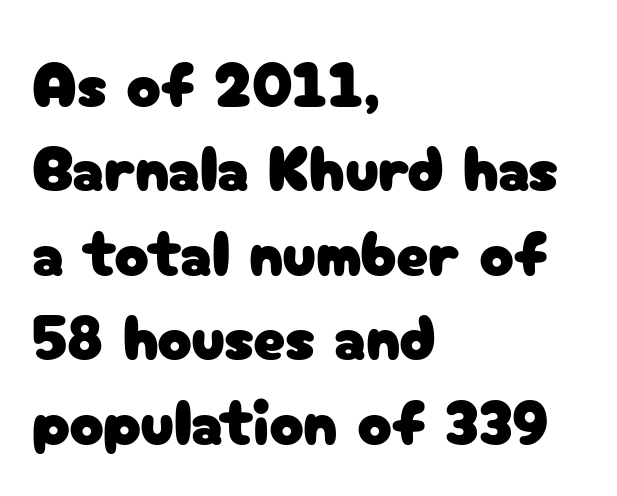
This is the regular roman posture of the typeface. To sum up the face: it is a sans, with no serifs. The gap between lines stays unmarked. Is this a fixed-width face? No — the glyphs have proportional, varying widths. A typesetter would call this zero additional tracking.
